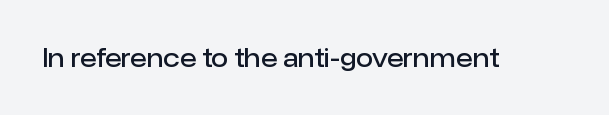
{"italic": "no", "bold": "semi", "underline": "no", "letter_spacing": "normal", "letter_spacing_em": 0.0, "glyph_px": 25}
